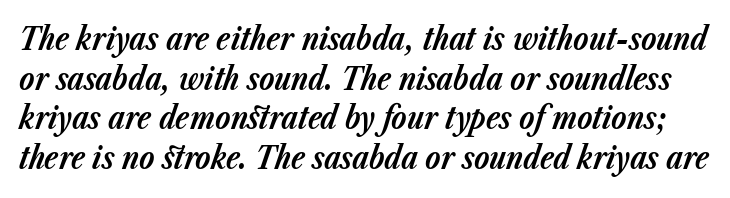
Is there much room between lines? A standard amount, neither cramped nor airy. The letterforms sit shoulder to shoulder at normal distance. Looks like regular typesetting: each glyph gets only the width it needs. Weight check: bold — yes, fully. Honestly, there is no underline to notice here at all.
